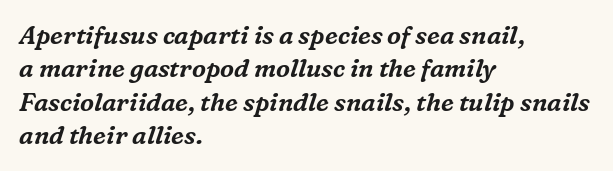
The image shows 25 px text type, italic (leaning right); set left-aligned, normal line spacing (1.34x), normal letter spacing, not underlined.
